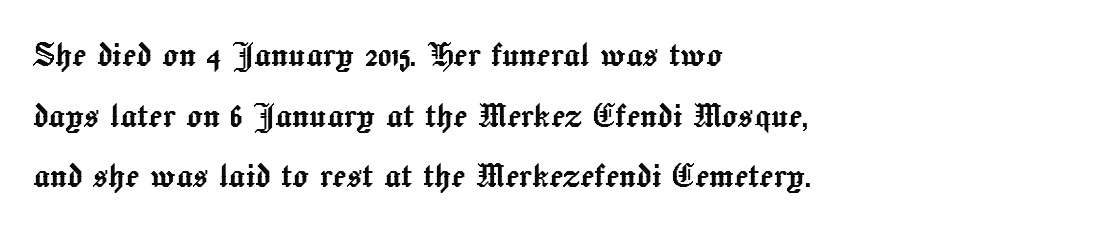
The image shows 41 px text type, upright; set left-aligned, normal line spacing (1.48x), normal letter spacing, not underlined; a medium x-height.
